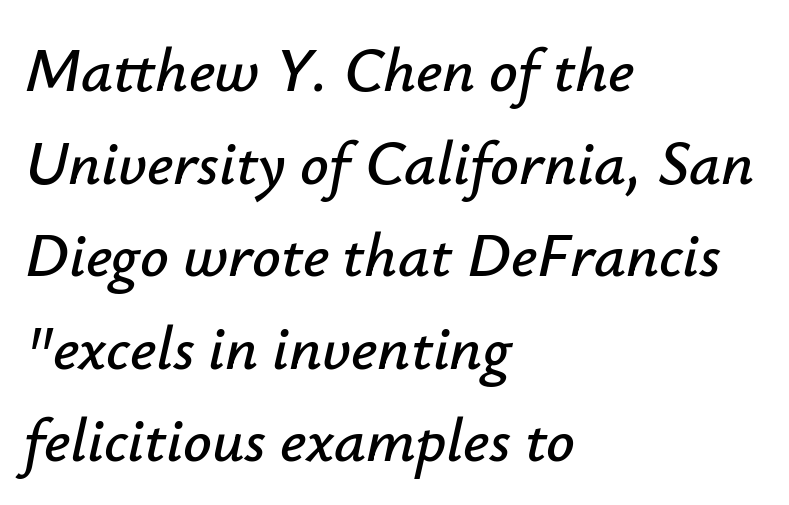
{"italic": "yes", "lean": "right", "slant_degrees": 12, "width": "normal", "stroke_contrast": "low", "x_height": "small", "monospaced": "no", "underline": "no", "align": "left", "line_spacing": "normal", "line_spacing_ratio": 1.47, "letter_spacing": "normal", "letter_spacing_em": 0.0, "glyph_px": 63}
